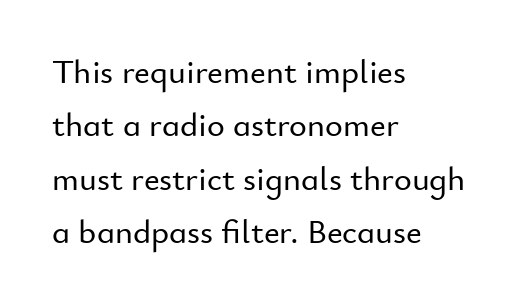
{"serif": "no", "italic": "no", "width": "normal", "stroke_contrast": "low", "x_height": "small", "monospaced": "no", "underline": "no", "align": "left", "line_spacing": "normal", "line_spacing_ratio": 1.57, "letter_spacing": "normal", "letter_spacing_em": 0.0, "glyph_px": 34}
